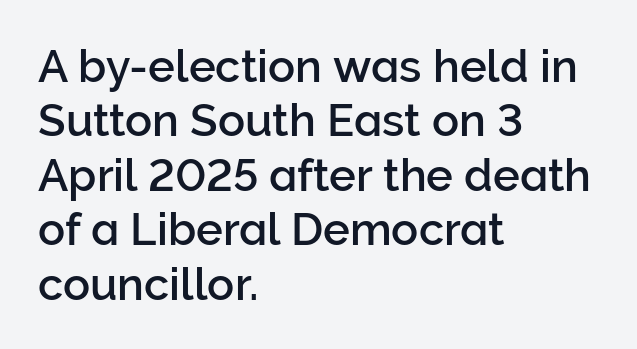
{"serif": "no", "italic": "no", "width": "normal", "stroke_contrast": "low", "x_height": "medium", "monospaced": "no", "underline": "no", "align": "left", "line_spacing_ratio": 1.21, "letter_spacing": "normal", "letter_spacing_em": 0.0, "glyph_px": 45}
